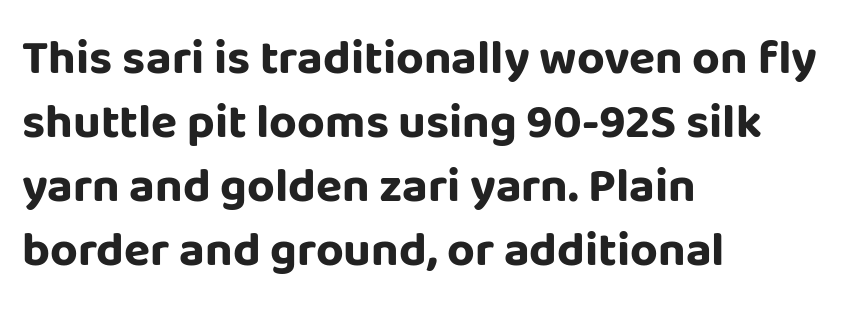
The image shows 48 px bold sans-serif type, upright; set left-aligned, normal line spacing (1.33x), normal letter spacing, not underlined; low stroke contrast and a large x-height.
